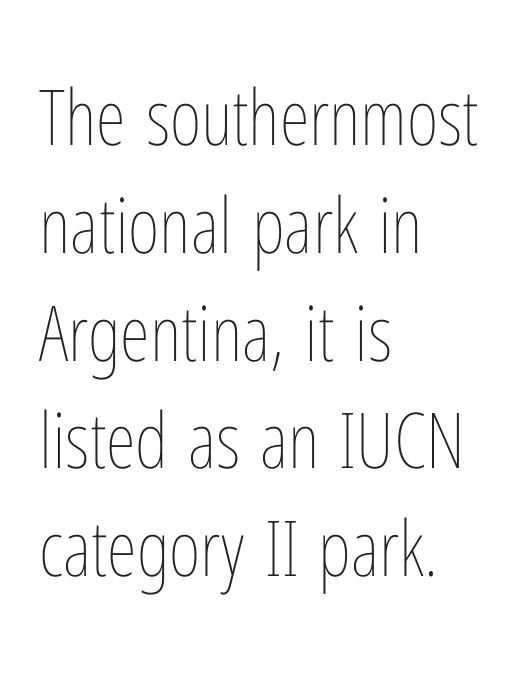
{"italic": "no", "bold": "no", "weight": "thin", "width": "condensed", "stroke_contrast": "low", "x_height": "medium", "monospaced": "no", "underline": "no", "align": "left", "line_spacing": "normal", "line_spacing_ratio": 1.4, "letter_spacing": "normal", "letter_spacing_em": 0.0, "glyph_px": 77}
